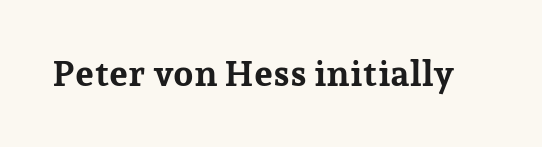
The image shows 36 px bold serif type, upright; set normal letter spacing, not underlined; low stroke contrast and a medium x-height.
